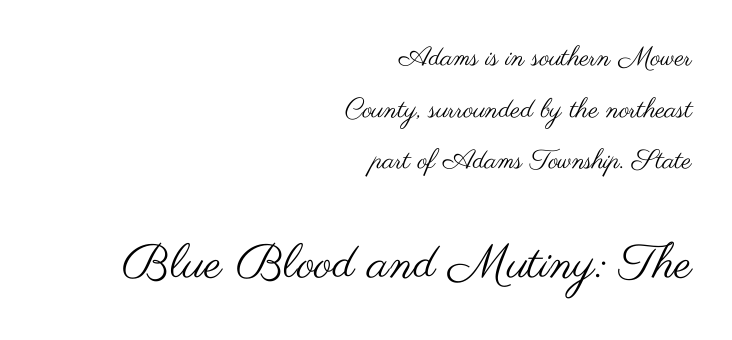
Q: Is the text bold? A: No.
Q: Is the text italic (slanted)? A: Yes.
Q: Is the typeface a serif or a sans-serif typeface? A: Sans-serif.
Q: Is the text underlined? A: No.
Q: How is the paragraph aligned? A: Right-aligned.
Q: Is the spacing between letters normal or unusually wide? A: Normal.
Q: Is the spacing between lines tight, normal or loose? A: Loose.
Q: Which block of text is set in a larger size, the first (top) or the second (bottom)? A: The second (bottom) one.
Q: Width (condensed, normal, or wide)? A: Wide.
Q: Stroke contrast? A: Medium.
Q: x-height? A: Small.
Q: Monospaced? A: No.
